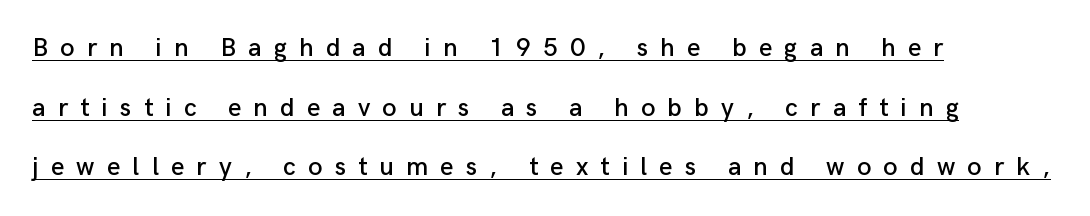
{"italic": "no", "underline": "yes", "align": "left", "line_spacing": "loose", "line_spacing_ratio": 2.29, "letter_spacing": "wide", "letter_spacing_em": 0.47, "glyph_px": 26}
